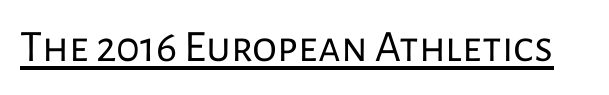
The image shows 45 px regular-weight sans-serif type, upright; set normal letter spacing, underlined; low stroke contrast and a medium x-height.
